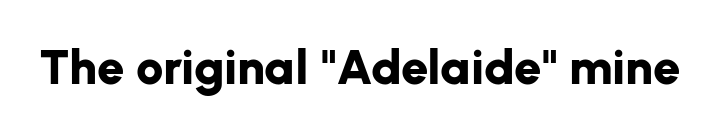
Q: Is the text bold? A: Yes.
Q: Is the text italic (slanted)? A: No, it is upright.
Q: Is the typeface a serif or a sans-serif typeface? A: Sans-serif.
Q: Is the text underlined? A: No.
Q: Is the spacing between letters normal or unusually wide? A: Normal.
Q: Width (condensed, normal, or wide)? A: Normal.
Q: Stroke contrast? A: Low.
Q: x-height? A: Medium.
Q: Monospaced? A: No.
